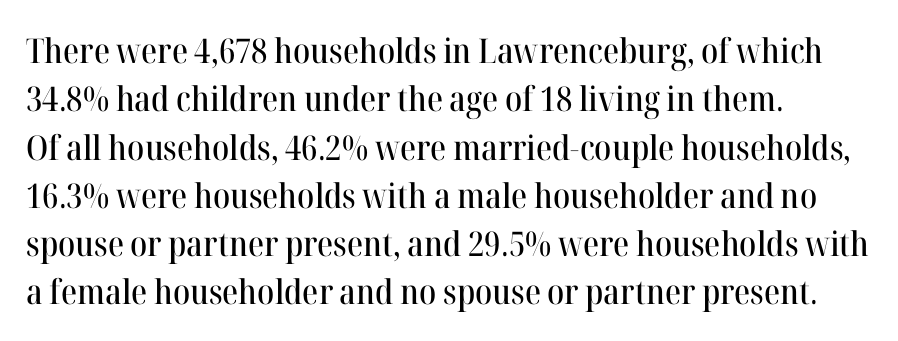
The image shows 34 px serif type, upright; set left-aligned, normal line spacing (1.42x), normal letter spacing, not underlined; high stroke contrast and a medium x-height.
